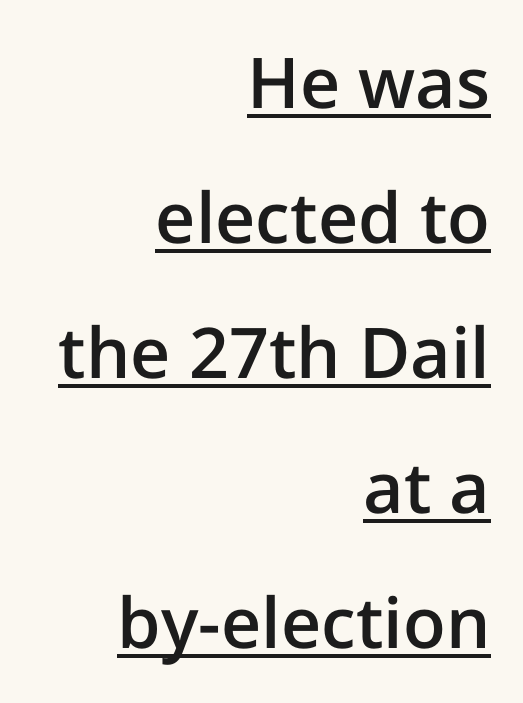
Nope, not italic — everything's standing straight. The rendering uses natural spacing where letterforms have individual widths. Typeset ragged left — the right edge is the straight one. Look at the bottom of the vertical strokes: they stop flat, with no serifs. Each word holds together tightly as a unit, with standard inter-letter gaps. The specimen includes a rule beneath the text block's lines.
